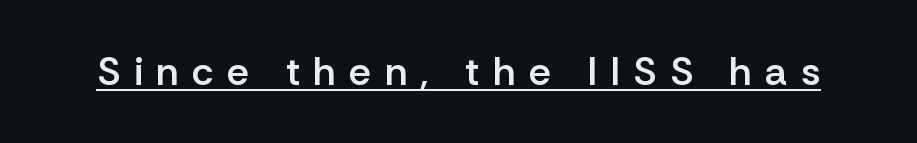
{"serif": "no", "italic": "no", "bold": "semi", "weight": "semibold", "width": "normal", "stroke_contrast": "low", "x_height": "medium", "monospaced": "no", "underline": "yes", "letter_spacing": "wide", "letter_spacing_em": 0.33, "glyph_px": 40}
